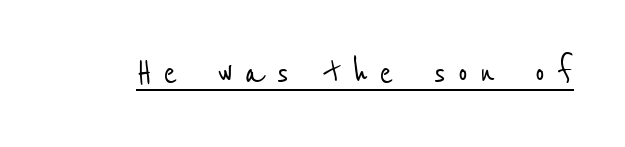
To sum up the face: it is a sans, with no serifs. The tracking jumps out immediately: characters are airy and widely separated. A rule runs beneath these lines of type. Note the varied advance widths — an 'i' is clearly narrower than an 'm'.
